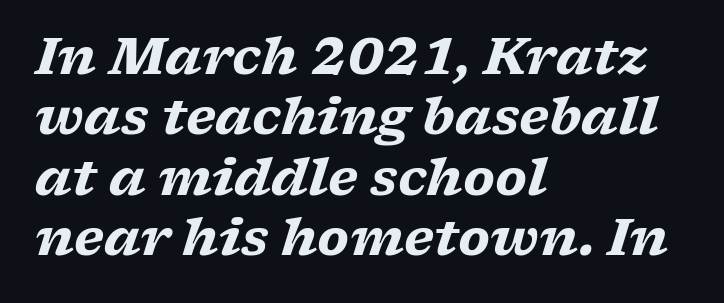
{"serif": "yes", "italic": "yes", "lean": "right", "slant_degrees": 17, "bold": "yes", "weight": "heavy", "width": "wide", "stroke_contrast": "low", "x_height": "medium", "monospaced": "no", "underline": "no", "align": "left", "line_spacing_ratio": 1.21, "letter_spacing": "normal", "letter_spacing_em": 0.0, "glyph_px": 50}
